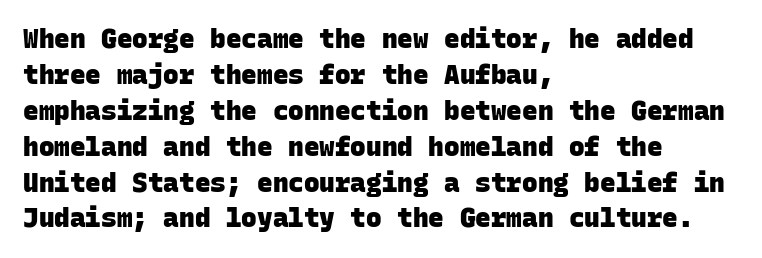
The image shows 26 px bold type; set left-aligned, normal line spacing (1.38x), normal letter spacing, not underlined.
